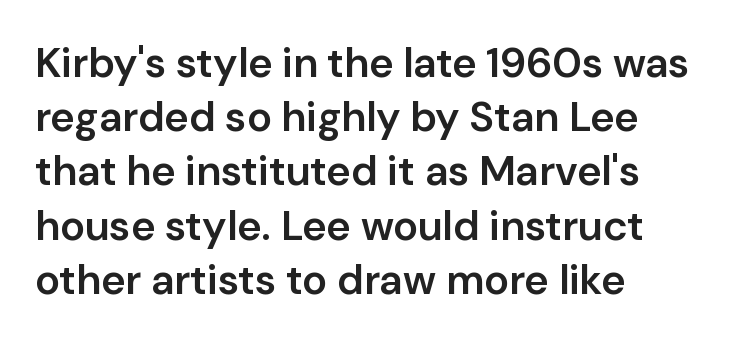
Q: Is the text bold? A: Semi-bold.
Q: Is the text italic (slanted)? A: No, it is upright.
Q: Is the typeface a serif or a sans-serif typeface? A: Sans-serif.
Q: Is the text underlined? A: No.
Q: How is the paragraph aligned? A: Left-aligned.
Q: Is the spacing between letters normal or unusually wide? A: Normal.
Q: Is the spacing between lines tight, normal or loose? A: Normal.
Q: Width (condensed, normal, or wide)? A: Normal.
Q: Stroke contrast? A: Low.
Q: x-height? A: Medium.
Q: Monospaced? A: No.
